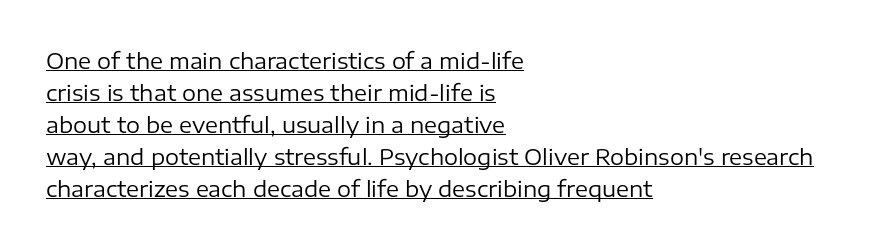
{"italic": "no", "bold": "no", "underline": "yes", "align": "left", "line_spacing": "normal", "line_spacing_ratio": 1.46, "letter_spacing": "normal", "letter_spacing_em": 0.0, "glyph_px": 22}
